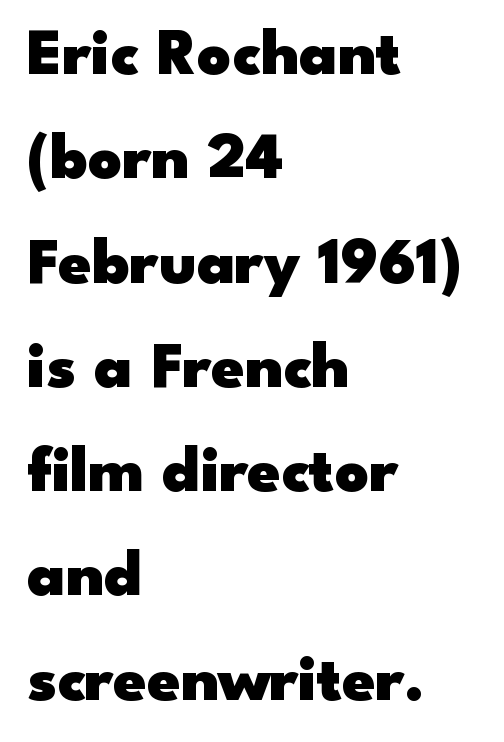
Q: Is the text bold? A: Yes.
Q: Is the text italic (slanted)? A: No, it is upright.
Q: Is the typeface a serif or a sans-serif typeface? A: Sans-serif.
Q: Is the text underlined? A: No.
Q: How is the paragraph aligned? A: Left-aligned.
Q: Is the spacing between letters normal or unusually wide? A: Normal.
Q: Is the spacing between lines tight, normal or loose? A: Normal.
Q: Width (condensed, normal, or wide)? A: Wide.
Q: Stroke contrast? A: Low.
Q: x-height? A: Small.
Q: Monospaced? A: No.
